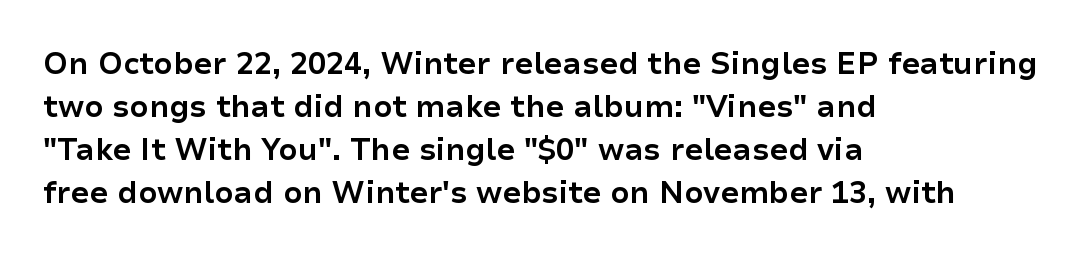
The image shows 30 px bold sans-serif type, upright; set left-aligned, normal line spacing (1.43x), normal letter spacing, not underlined; low stroke contrast and a medium x-height.
